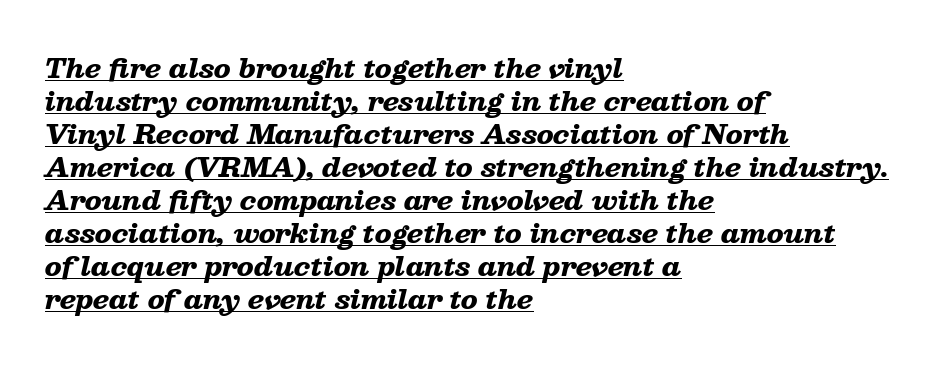
Caption: lettering with a line underneath. Slant detected: the letters are inclined. Letter spacing: default. Heavy-handed strokes throughout: this text is bold. The paragraph shown leans on its left margin. Baseline-to-baseline distance is the conventional proportion of letter height.
